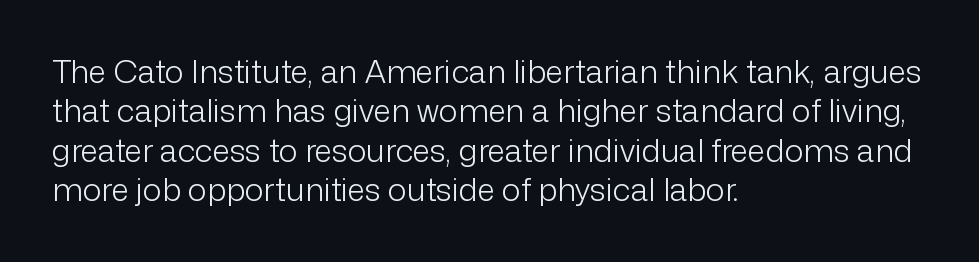
{"serif": "no", "italic": "no", "bold": "no", "weight": "light", "width": "normal", "stroke_contrast": "low", "x_height": "medium", "monospaced": "no", "underline": "no", "align": "left", "line_spacing_ratio": 1.23, "letter_spacing": "normal", "letter_spacing_em": 0.0, "glyph_px": 32}
